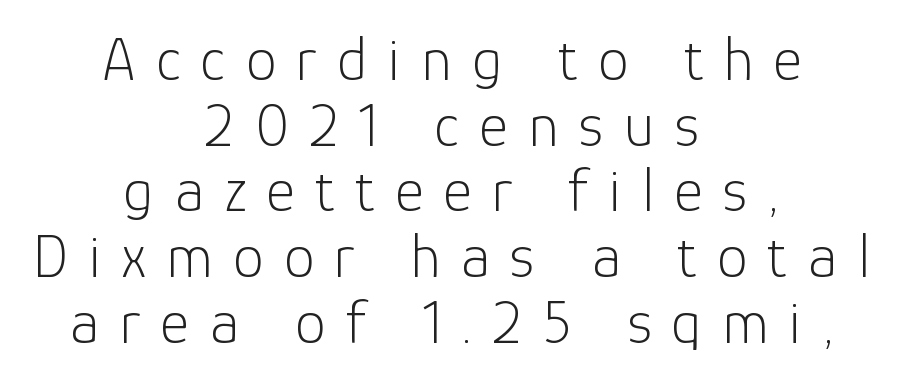
Reading down the column, the eye jumps only a short way to each next line. Heaviness? Minimal to ordinary, like unemphasized prose. Between one letter and the next there's a generous, obvious gap. A sans-serif font was chosen for this passage.
